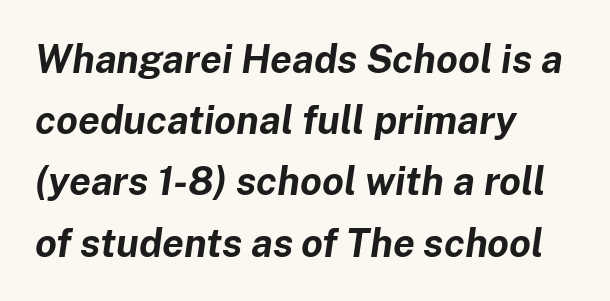
The image shows 39 px bold type, italic (leaning right); set left-aligned, normal line spacing (1.57x), normal letter spacing, not underlined; low stroke contrast and a medium x-height.
